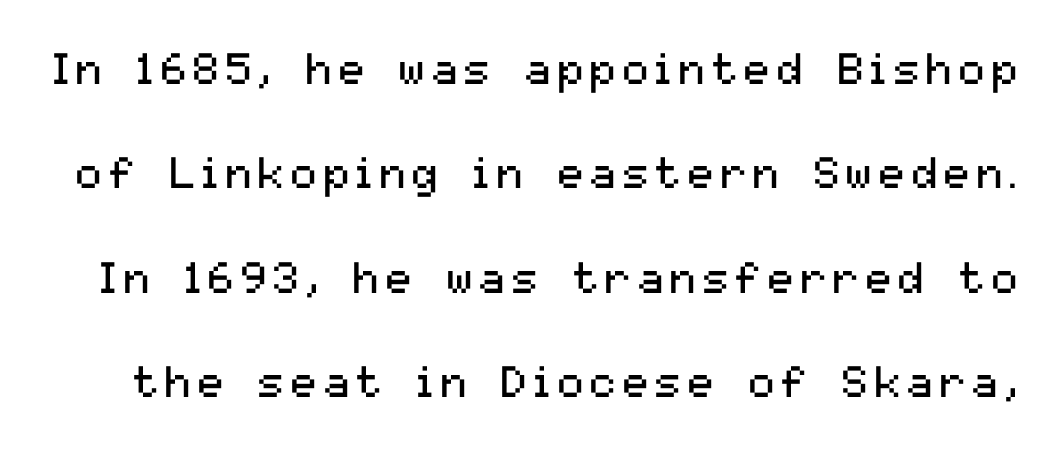
The image shows 44 px regular-weight sans-serif type, upright; set loose line spacing (2.37x), not underlined; medium stroke contrast and a medium x-height.
